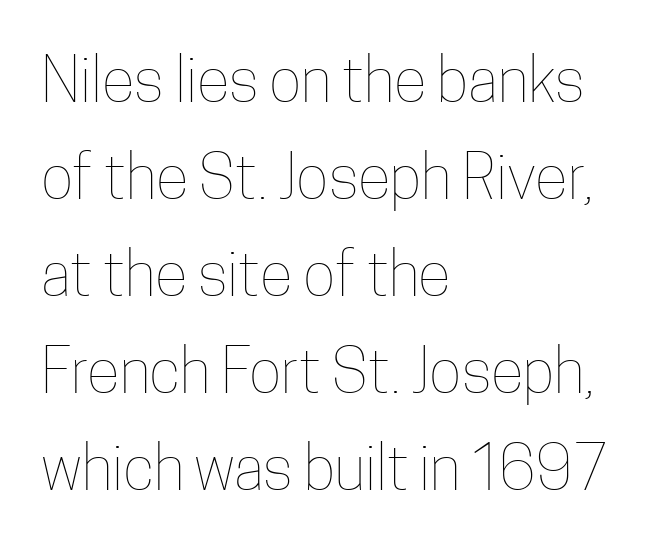
The image shows 61 px thin, condensed type, upright; set left-aligned, normal line spacing (1.59x), normal letter spacing, not underlined; low stroke contrast and a medium x-height.
